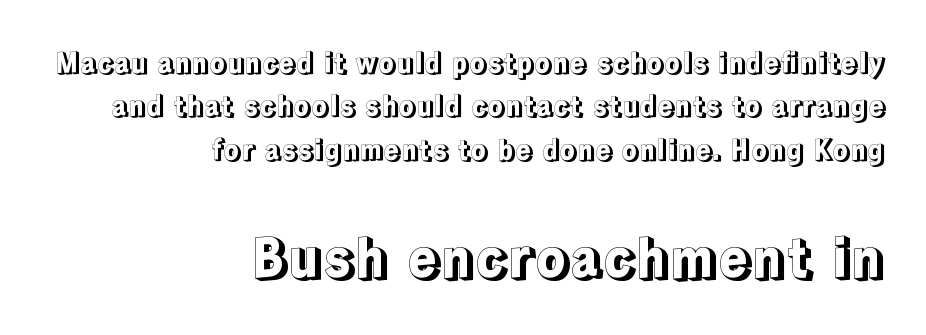
Q: Is the text italic (slanted)? A: No, it is upright.
Q: Is the text underlined? A: No.
Q: How is the paragraph aligned? A: Right-aligned.
Q: Is the spacing between letters normal or unusually wide? A: Normal.
Q: Is the spacing between lines tight, normal or loose? A: Normal.
Q: Which block of text is set in a larger size, the first (top) or the second (bottom)? A: The second (bottom) one.
Q: Width (condensed, normal, or wide)? A: Normal.
Q: x-height? A: Medium.
Q: Monospaced? A: No.
